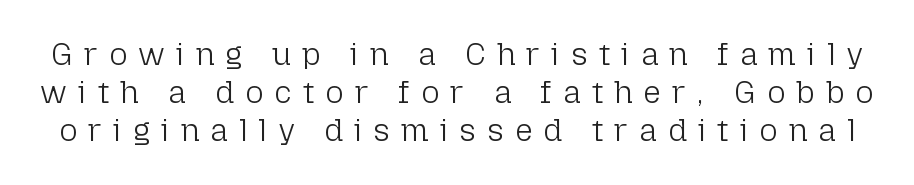
The rendering uses natural spacing where letterforms have individual widths. Ink coverage per letter is moderate at most. Plain, unruled lines of type. When letters stand straight like this, we call the style roman or upright.
